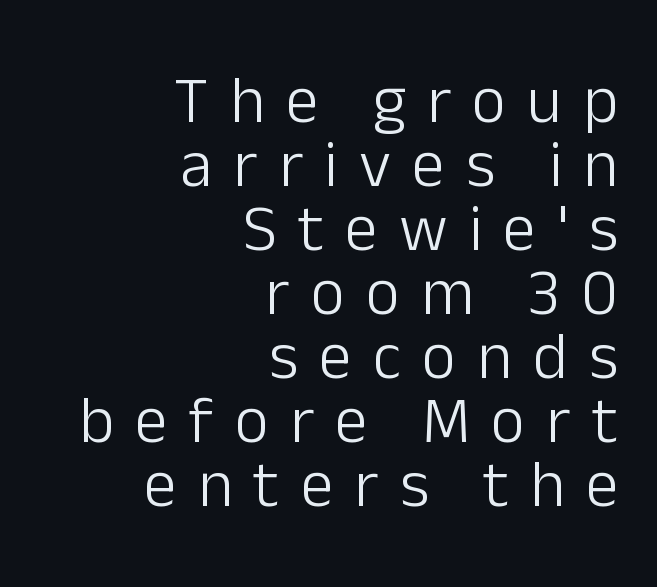
The image shows 66 px light sans-serif type, upright; set right-aligned, tight line spacing (0.97x), unusually wide letter spacing (+0.32 em), not underlined; low stroke contrast and a medium x-height.
